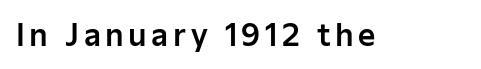
The image shows 30 px sans-serif type, upright; set not underlined; low stroke contrast and a medium x-height.
